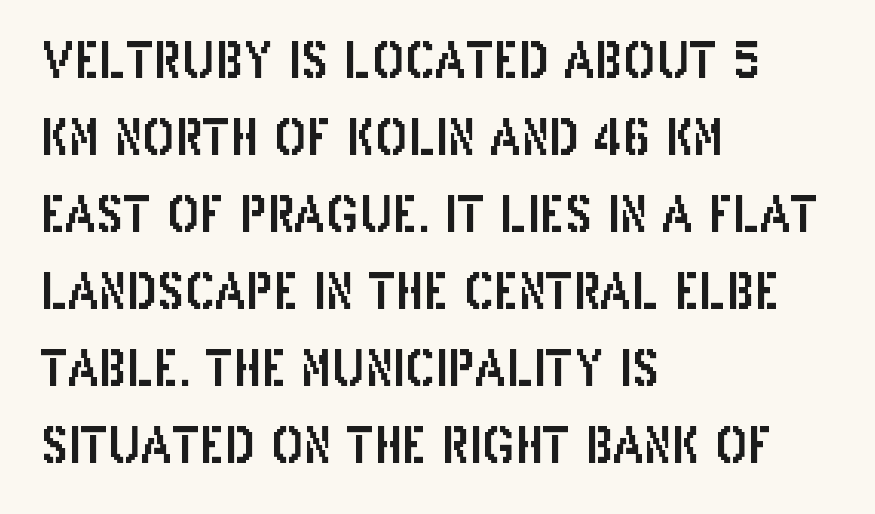
{"serif": "no", "italic": "no", "width": "condensed", "stroke_contrast": "low", "x_height": "large", "monospaced": "no", "underline": "no", "align": "left", "line_spacing": "normal", "line_spacing_ratio": 1.57, "letter_spacing": "normal", "letter_spacing_em": 0.0, "glyph_px": 49}
